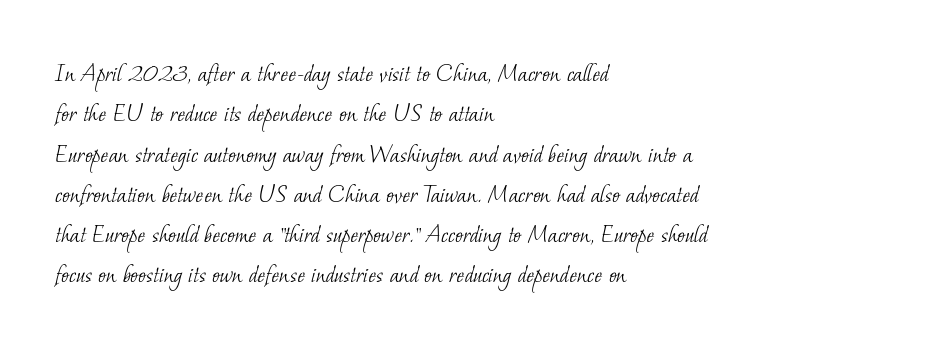
The image shows 26 px text type; set left-aligned, normal line spacing (1.55x), normal letter spacing, not underlined.
